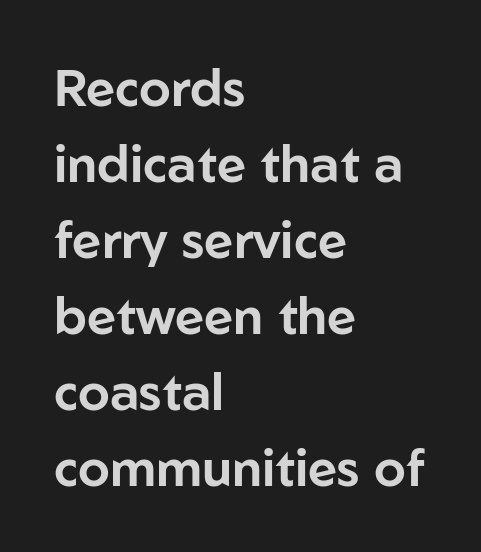
The image shows 51 px sans-serif type, upright; set left-aligned, normal line spacing (1.49x), normal letter spacing, not underlined; low stroke contrast and a medium x-height.
